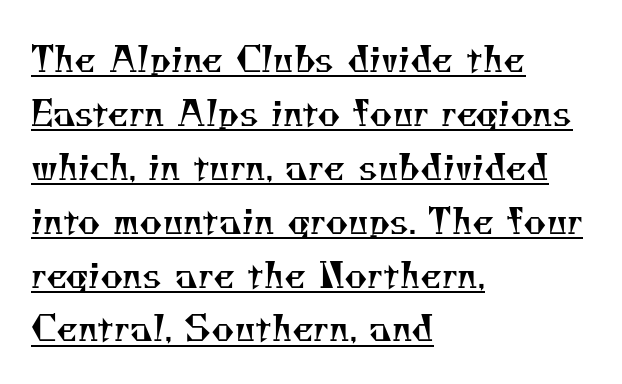
The image shows 35 px regular-weight serif type; set left-aligned, normal line spacing (1.54x), normal letter spacing, underlined; medium stroke contrast and a small x-height.
